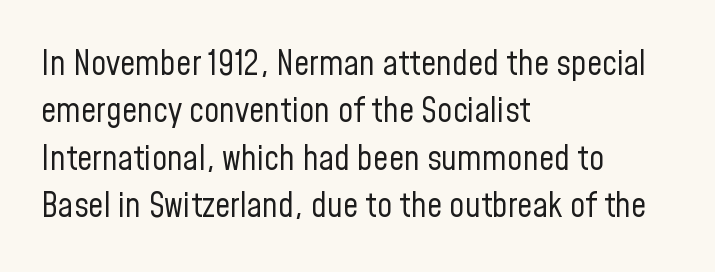
Spacing verdict: proportional, widths tailored to each character. Nobody touched the tracking dial on this one. Anything drawn beneath the words? Only blank space. The characters display no serif detailing; their extremities are plain.
